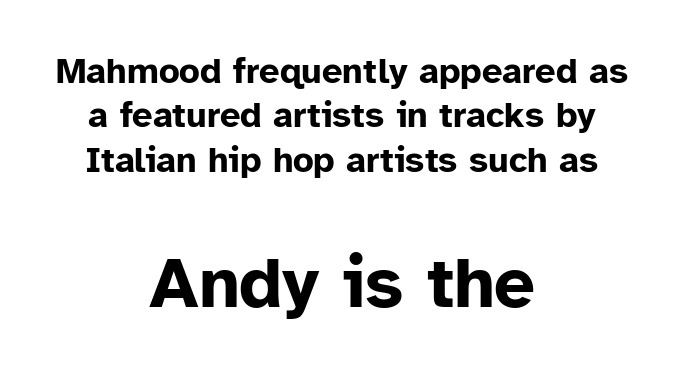
The image shows 72 px bold sans-serif type, upright; set centered, line spacing 1.23x, normal letter spacing, not underlined; the second (bottom) block is 2.0x larger; low stroke contrast and a medium x-height.
